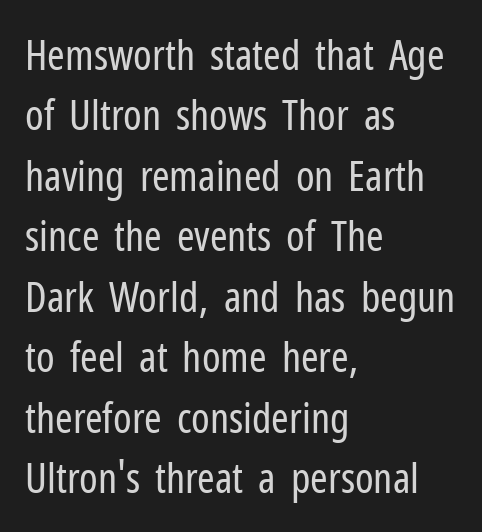
{"serif": "no", "italic": "no", "bold": "no", "weight": "regular", "width": "condensed", "stroke_contrast": "low", "x_height": "medium", "monospaced": "no", "underline": "no", "align": "left", "line_spacing": "normal", "line_spacing_ratio": 1.44, "letter_spacing": "normal", "letter_spacing_em": 0.0, "glyph_px": 42}
